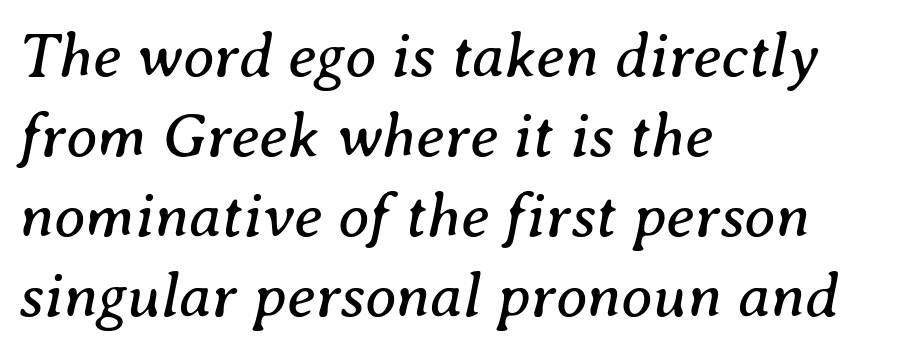
{"serif": "yes", "italic": "yes", "lean": "right", "slant_degrees": 8, "bold": "no", "weight": "regular", "width": "normal", "stroke_contrast": "medium", "x_height": "medium", "monospaced": "no", "underline": "no", "align": "left", "line_spacing": "normal", "line_spacing_ratio": 1.27, "letter_spacing": "normal", "letter_spacing_em": 0.0, "glyph_px": 63}
